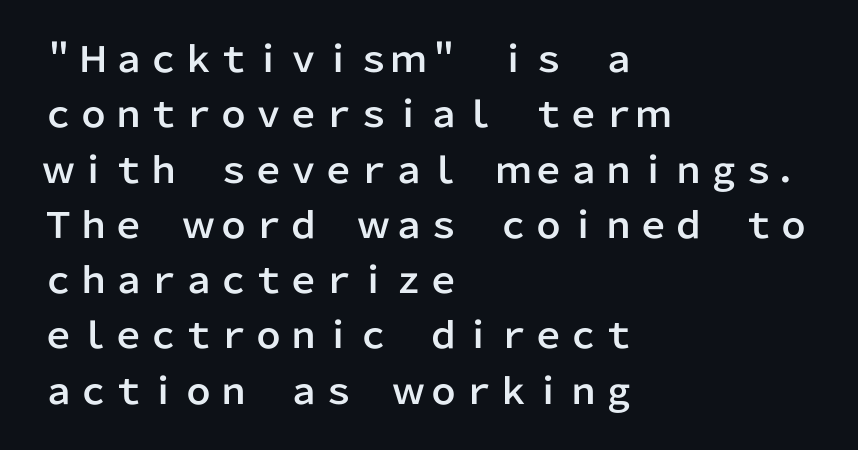
Q: Is the text italic (slanted)? A: No, it is upright.
Q: Is the typeface a serif or a sans-serif typeface? A: Sans-serif.
Q: Is the text underlined? A: No.
Q: How is the paragraph aligned? A: Left-aligned.
Q: Is the spacing between letters normal or unusually wide? A: Normal.
Q: Is the spacing between lines tight, normal or loose? A: Normal.
Q: Width (condensed, normal, or wide)? A: Normal.
Q: Stroke contrast? A: Low.
Q: x-height? A: Medium.
Q: Monospaced? A: No.
